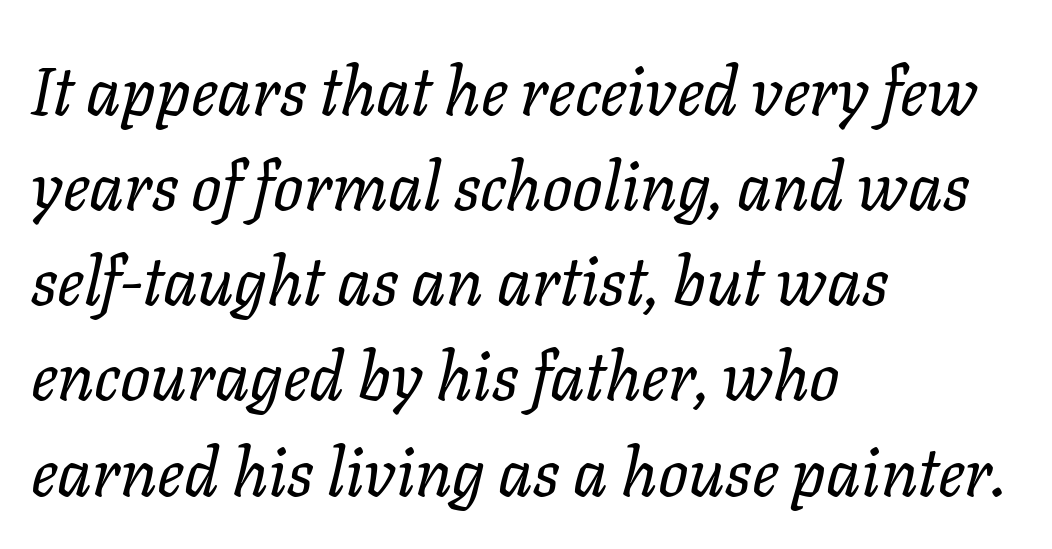
Q: Is the text bold? A: No.
Q: Is the text italic (slanted)? A: Yes, it leans right by about 11 degrees.
Q: Is the text underlined? A: No.
Q: How is the paragraph aligned? A: Left-aligned.
Q: Is the spacing between letters normal or unusually wide? A: Normal.
Q: Is the spacing between lines tight, normal or loose? A: Normal.
Q: Width (condensed, normal, or wide)? A: Normal.
Q: Stroke contrast? A: Low.
Q: x-height? A: Medium.
Q: Monospaced? A: No.
